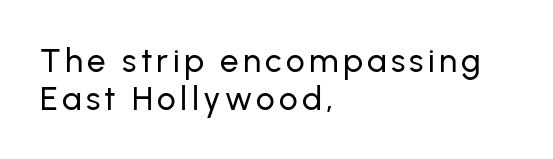
{"serif": "no", "italic": "no", "width": "normal", "stroke_contrast": "low", "x_height": "medium", "monospaced": "no", "underline": "no", "align": "left", "line_spacing": "tight", "line_spacing_ratio": 1.14, "glyph_px": 33}
